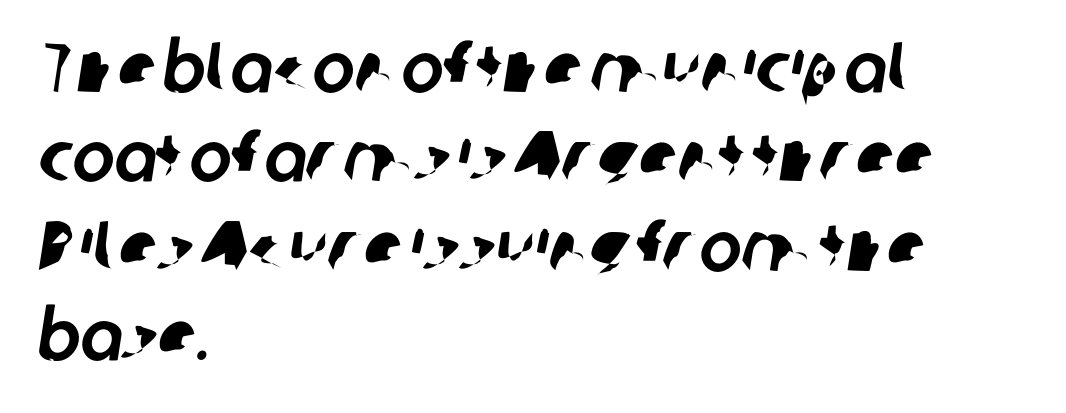
Here the glyphs are tracked normally, forming tight word shapes. Does the type have serifs? No, each stem ends abruptly. The space beneath each line is pristine and unruled. Typeset ragged right — the left edge is the straight one.
